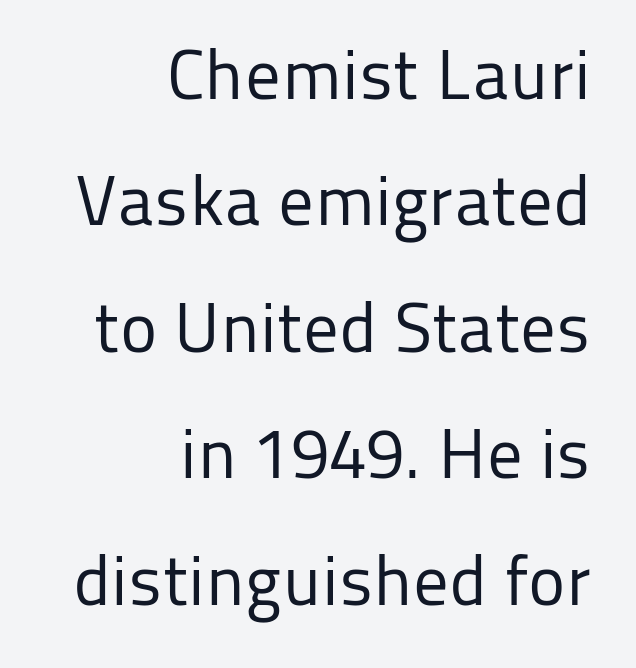
{"serif": "no", "italic": "no", "bold": "no", "weight": "regular", "width": "normal", "stroke_contrast": "low", "x_height": "medium", "monospaced": "no", "underline": "no", "align": "right", "line_spacing_ratio": 1.78, "letter_spacing": "normal", "letter_spacing_em": 0.0, "glyph_px": 71}
